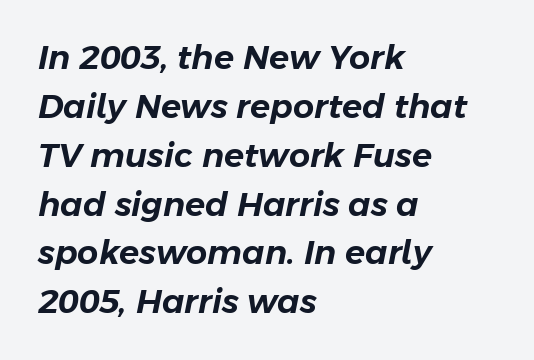
Q: Is the text italic (slanted)? A: Yes, it leans right by about 11 degrees.
Q: Is the text underlined? A: No.
Q: How is the paragraph aligned? A: Left-aligned.
Q: Is the spacing between letters normal or unusually wide? A: Normal.
Q: Is the spacing between lines tight, normal or loose? A: Normal.
Q: Width (condensed, normal, or wide)? A: Normal.
Q: Stroke contrast? A: Low.
Q: x-height? A: Medium.
Q: Monospaced? A: No.
